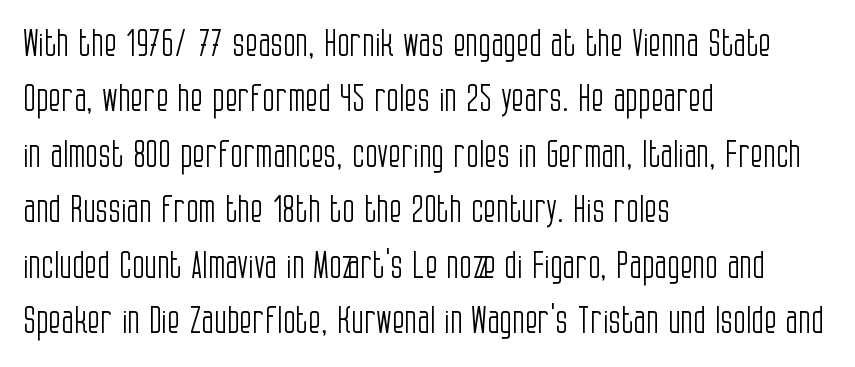
The image shows 37 px light, condensed sans-serif type, upright; set left-aligned, normal line spacing (1.5x), normal letter spacing, not underlined; low stroke contrast and a large x-height.
